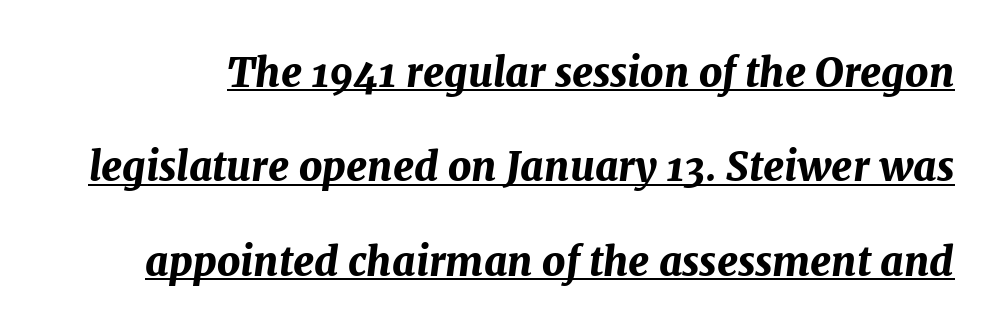
An italicized treatment has been applied to the whole sample. Do the characters align in a grid? No, the font is proportional. One glance says open: line gaps are wider than usual. Does the weight exceed regular? Yes, all the way to bold.
